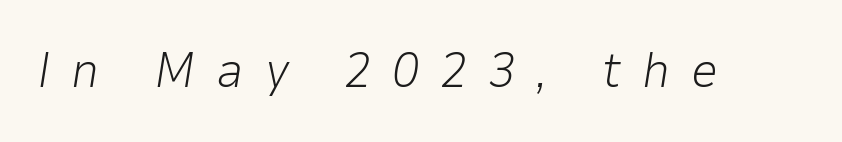
{"italic": "yes", "lean": "right", "slant_degrees": 9, "bold": "no", "weight": "light", "width": "normal", "stroke_contrast": "low", "x_height": "medium", "monospaced": "no", "underline": "no", "letter_spacing": "wide", "letter_spacing_em": 0.43, "glyph_px": 49}
